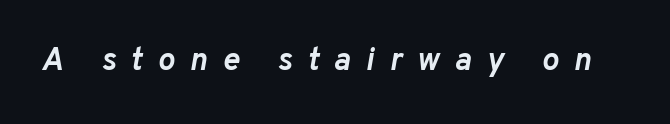
{"italic": "yes", "lean": "right", "slant_degrees": 10, "bold": "yes", "weight": "semibold", "width": "normal", "stroke_contrast": "low", "x_height": "medium", "monospaced": "no", "underline": "no", "letter_spacing": "wide", "letter_spacing_em": 0.47, "glyph_px": 32}
